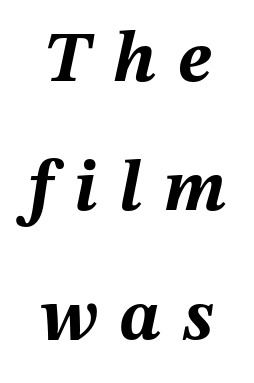
{"italic": "yes", "lean": "right", "slant_degrees": 12, "bold": "yes", "weight": "bold", "width": "normal", "stroke_contrast": "medium", "x_height": "medium", "monospaced": "no", "underline": "no", "line_spacing_ratio": 1.79, "letter_spacing": "wide", "letter_spacing_em": 0.3, "glyph_px": 72}
